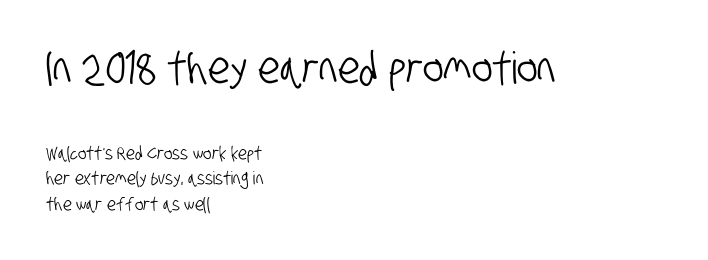
Reading down the block, your eye returns to a fixed left position each line. The type family on display is of the sans-serif kind. Bare-footed words on every line. The rendering uses natural spacing where letterforms have individual widths. Caption: upper text group enlarged, lower text group reduced. Rows of type keep a routine distance in the vertical direction.
